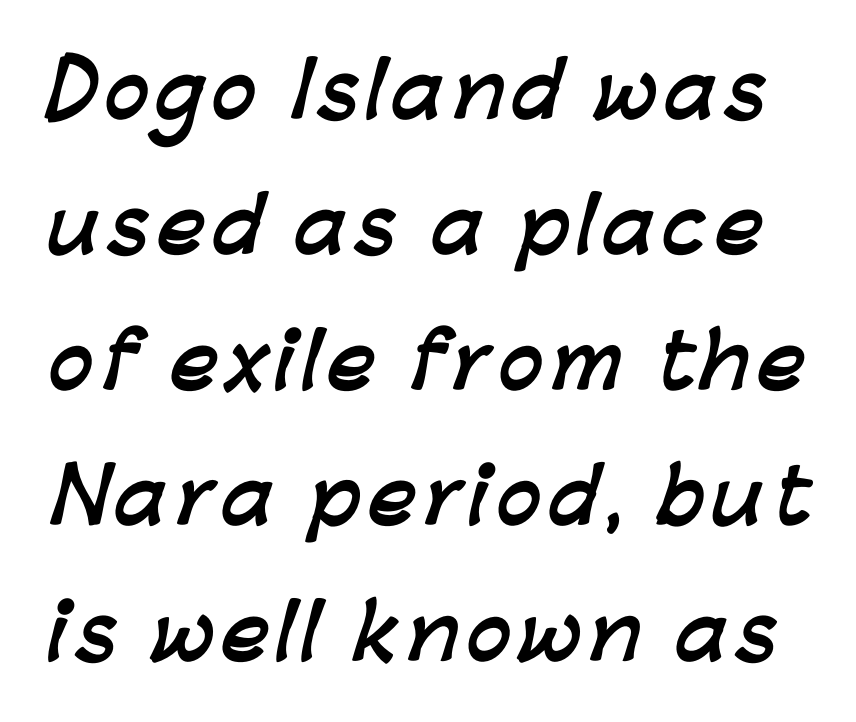
{"serif": "no", "bold": "yes", "weight": "semibold", "width": "normal", "stroke_contrast": "low", "x_height": "medium", "monospaced": "no", "underline": "no", "line_spacing_ratio": 1.83, "glyph_px": 74}
